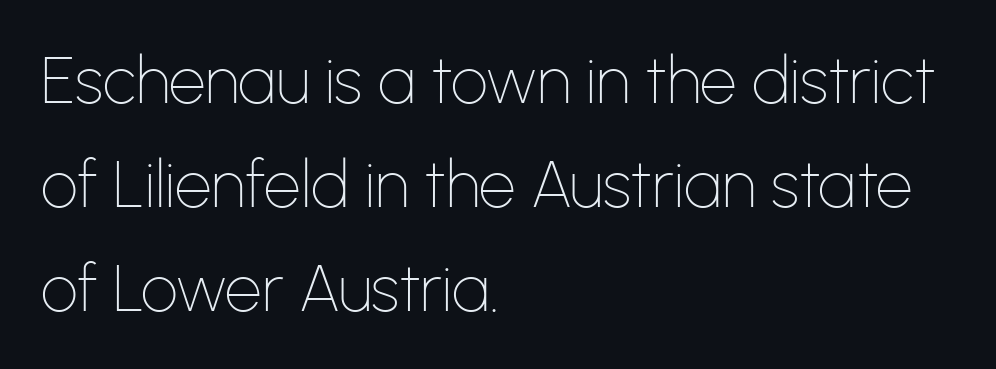
{"serif": "no", "italic": "no", "bold": "no", "weight": "thin", "width": "normal", "stroke_contrast": "low", "x_height": "medium", "monospaced": "no", "underline": "no", "align": "left", "line_spacing": "normal", "line_spacing_ratio": 1.6, "letter_spacing": "normal", "letter_spacing_em": 0.0, "glyph_px": 65}
